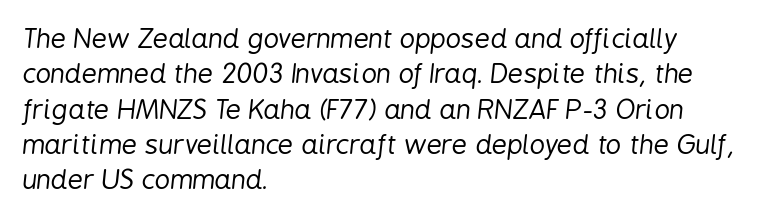
Short and long lines alike share a common starting point at left. A quiet, ordinary-to-light weight characterises the typeface. The baseline area is clear. The block of text has a typical density, with ordinary space between rows. Would a proofreader flag this as italicized? Yes.
